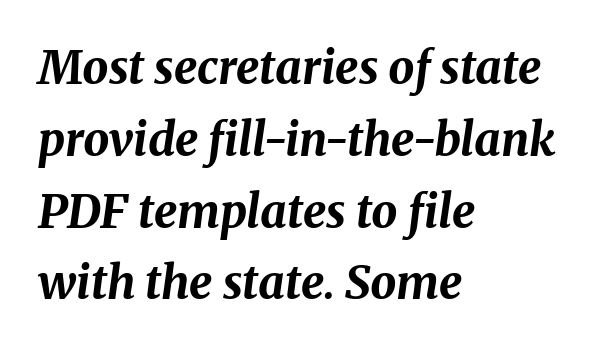
{"italic": "yes", "lean": "right", "slant_degrees": 8, "bold": "yes", "weight": "bold", "width": "normal", "stroke_contrast": "medium", "x_height": "medium", "monospaced": "no", "underline": "no", "align": "left", "line_spacing": "normal", "line_spacing_ratio": 1.56, "letter_spacing": "normal", "letter_spacing_em": 0.0, "glyph_px": 46}
